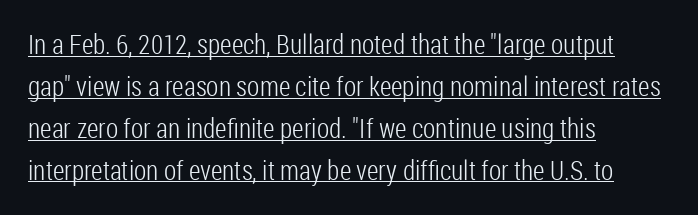
Q: Is the text bold? A: No.
Q: Is the text italic (slanted)? A: No, it is upright.
Q: Is the text underlined? A: Yes.
Q: How is the paragraph aligned? A: Left-aligned.
Q: Is the spacing between letters normal or unusually wide? A: Normal.
Q: Is the spacing between lines tight, normal or loose? A: Normal.
